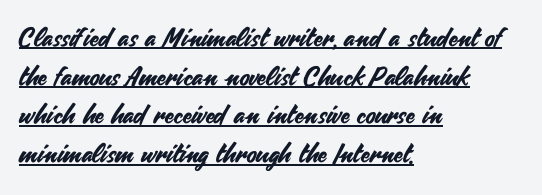
Q: Is the text italic (slanted)? A: Yes.
Q: Is the text underlined? A: Yes.
Q: How is the paragraph aligned? A: Left-aligned.
Q: Is the spacing between letters normal or unusually wide? A: Normal.
Q: Is the spacing between lines tight, normal or loose? A: Normal.
